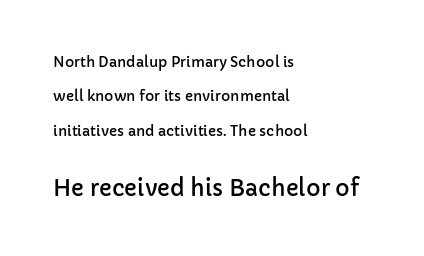
This layout puts the modest block above and the oversized block below. The zone under the glyphs is completely vacant. Regarding leading, the lines here are spaced well apart. Quick note: not italic, upright.
